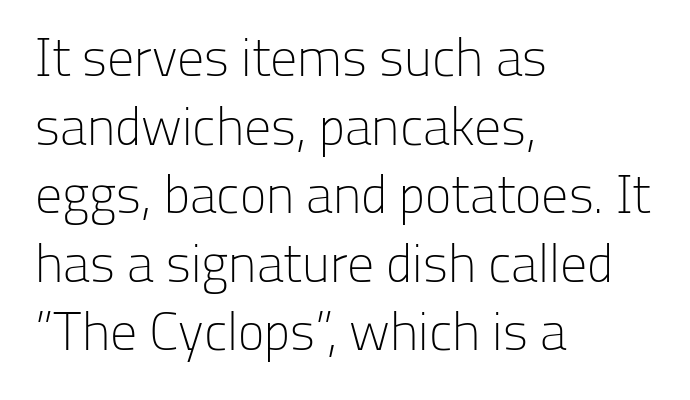
{"serif": "no", "italic": "no", "bold": "no", "weight": "light", "width": "normal", "stroke_contrast": "low", "x_height": "medium", "monospaced": "no", "underline": "no", "align": "left", "line_spacing": "normal", "line_spacing_ratio": 1.27, "letter_spacing": "normal", "letter_spacing_em": 0.0, "glyph_px": 54}
